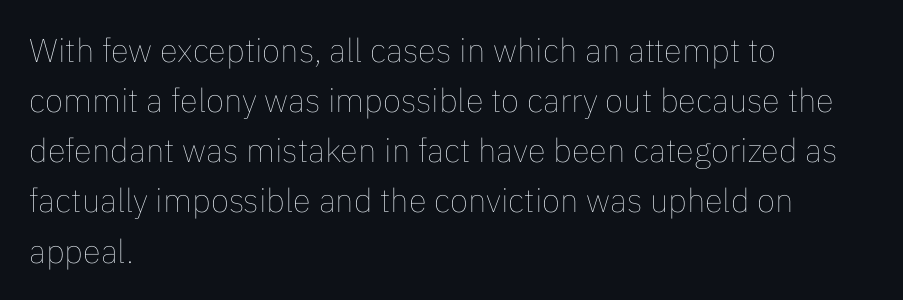
The passage shown has conventional tracking throughout. The specimen reads as upright at a glance. The typesetting does not lean heavy: it is not bold. Here the designer chose a conventional face with non-uniform glyph widths.
